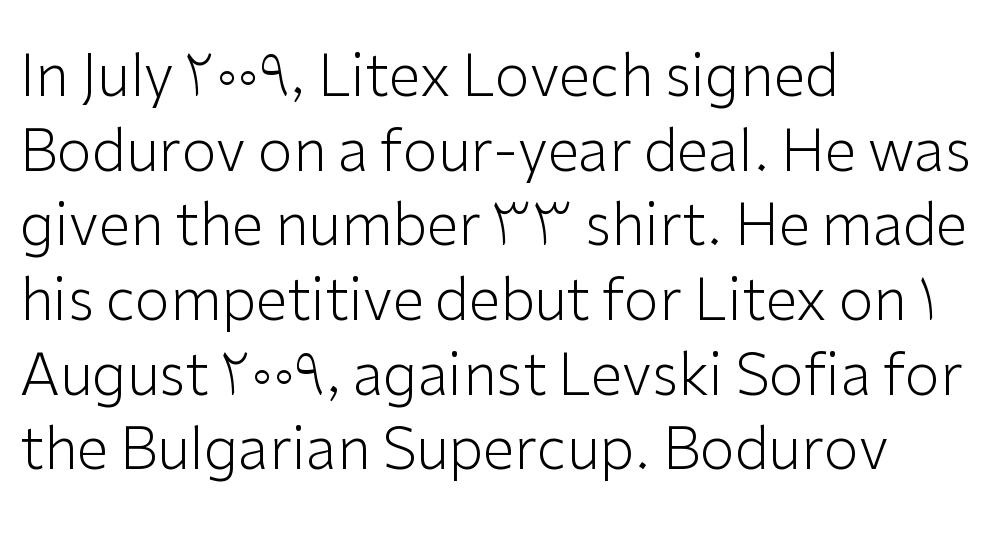
A student would call this left alignment; a typographer would say flush left, rag right. Students, note that the glyphs here touch the page at normal intervals. The gap between lines stays unmarked. Weight: in the light-to-regular range. These lines are rendered in a variable-pitch font.
